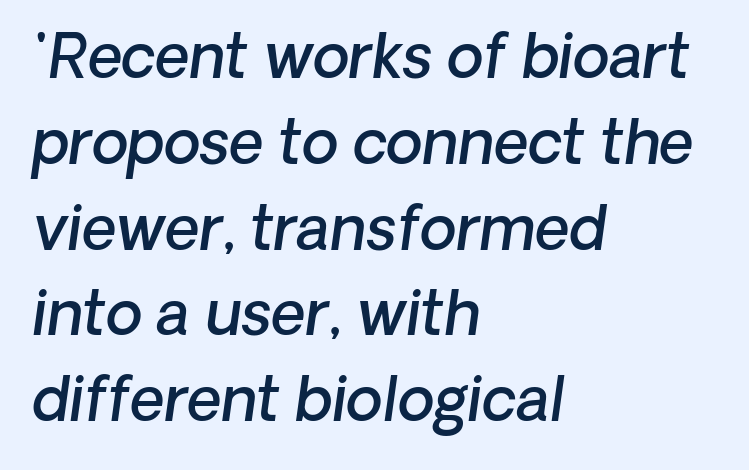
{"italic": "yes", "lean": "right", "slant_degrees": 8, "bold": "semi", "weight": "semibold", "width": "normal", "stroke_contrast": "low", "x_height": "medium", "monospaced": "no", "underline": "no", "align": "left", "line_spacing": "normal", "line_spacing_ratio": 1.43, "letter_spacing": "normal", "letter_spacing_em": 0.0, "glyph_px": 60}
